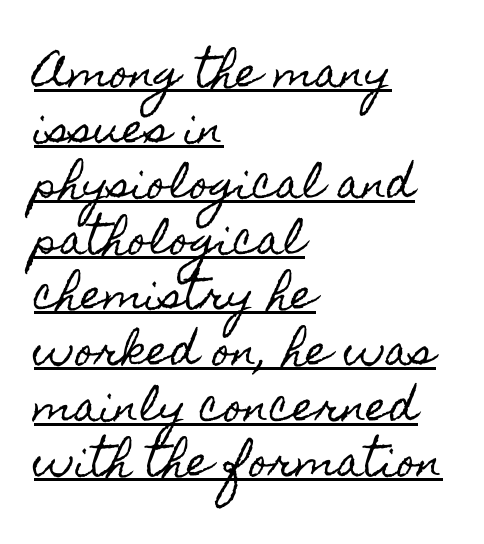
The image shows 40 px condensed type; set left-aligned, normal line spacing (1.39x), normal letter spacing, underlined; a small x-height.
